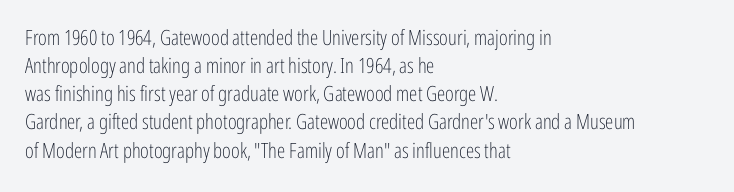
Visually the block forms a straight wall on the left and a jagged coastline on the right. Style check: upright. Bold? No — there's no thickening of the strokes. Notice how descenders clear the ascenders below comfortably — that's standard leading. Each word holds together tightly as a unit, with standard inter-letter gaps.
